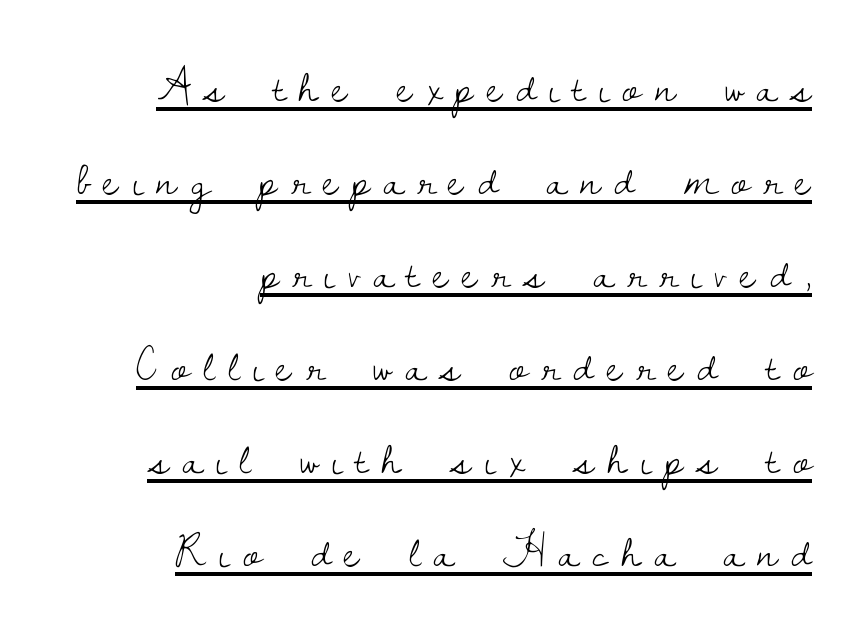
Q: Is the text bold? A: No.
Q: Is the text italic (slanted)? A: Yes.
Q: Is the typeface a serif or a sans-serif typeface? A: Serif.
Q: Is the text underlined? A: Yes.
Q: How is the paragraph aligned? A: Right-aligned.
Q: Is the spacing between letters normal or unusually wide? A: Unusually wide.
Q: Is the spacing between lines tight, normal or loose? A: Loose.
Q: Width (condensed, normal, or wide)? A: Normal.
Q: Stroke contrast? A: Low.
Q: x-height? A: Small.
Q: Monospaced? A: No.
